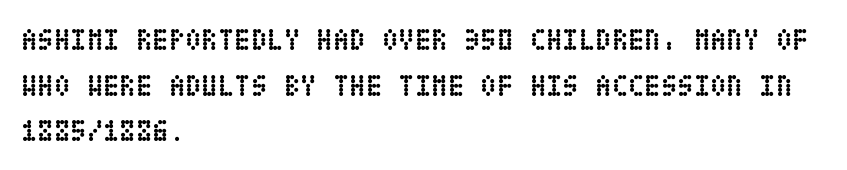
The image shows 30 px semibold, condensed type, upright; set left-aligned, normal line spacing (1.52x), normal letter spacing, not underlined; low stroke contrast and a large x-height.
